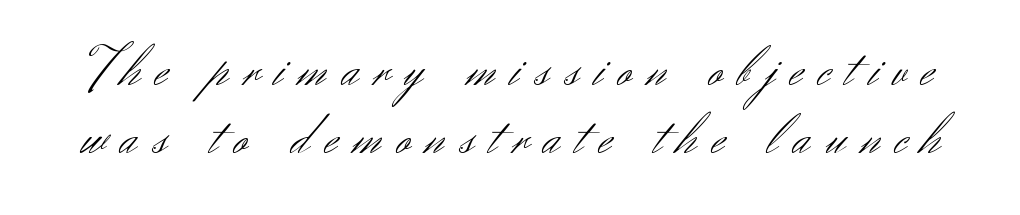
To sum up the face: it is a sans, with no serifs. Any mark beneath the type? The region is blank. Spacing between characters has been opened up far beyond the box default. Note the varied advance widths — an 'i' is clearly narrower than an 'm'.
